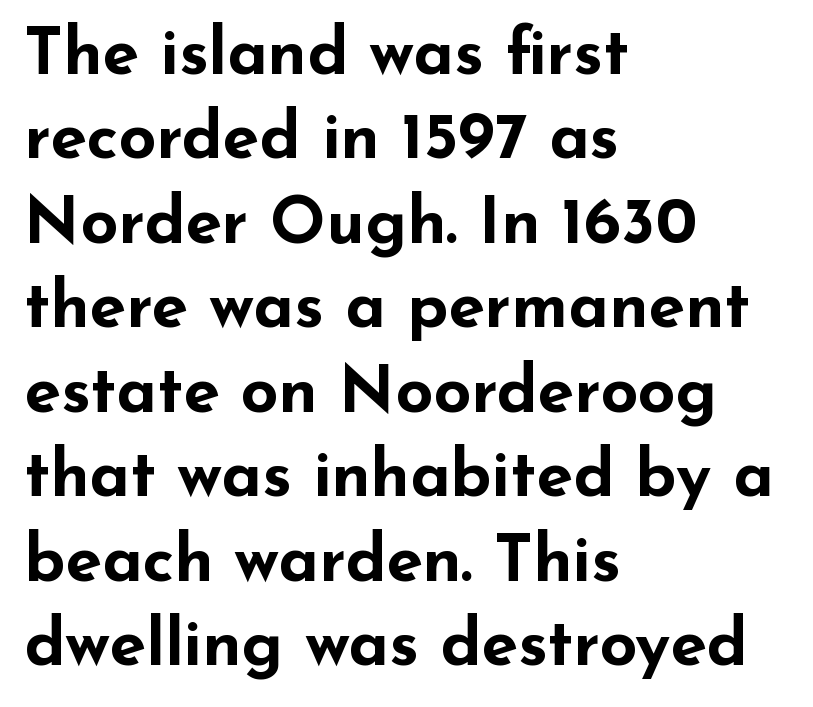
The image shows 66 px bold, wide sans-serif type, upright; set left-aligned, normal line spacing (1.28x), normal letter spacing, not underlined; low stroke contrast and a small x-height.
